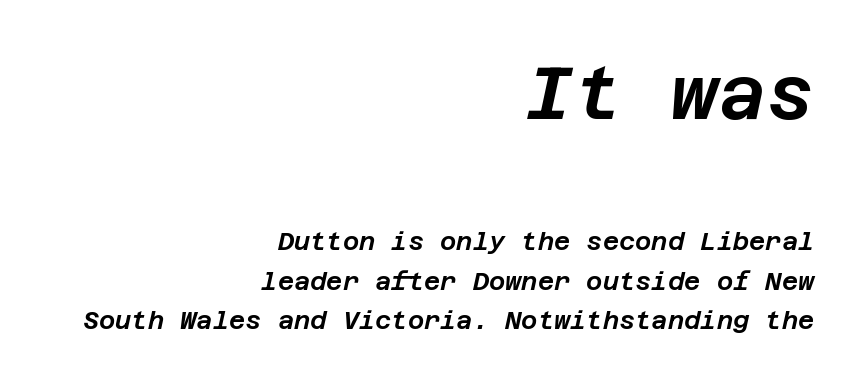
The image shows 74 px text type, italic (leaning right); set right-aligned, normal line spacing (1.59x), normal letter spacing, not underlined; the first (top) block is 2.96x larger; low stroke contrast and a large x-height.
